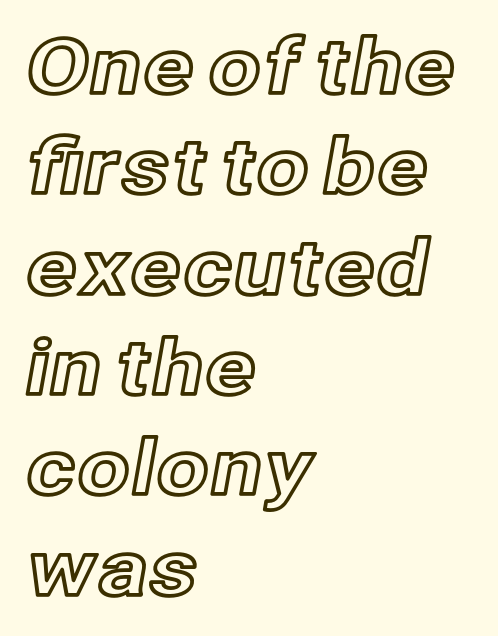
{"width": "normal", "x_height": "medium", "monospaced": "no", "underline": "no", "align": "left", "line_spacing": "normal", "line_spacing_ratio": 1.32, "letter_spacing": "normal", "letter_spacing_em": 0.0, "glyph_px": 76}
